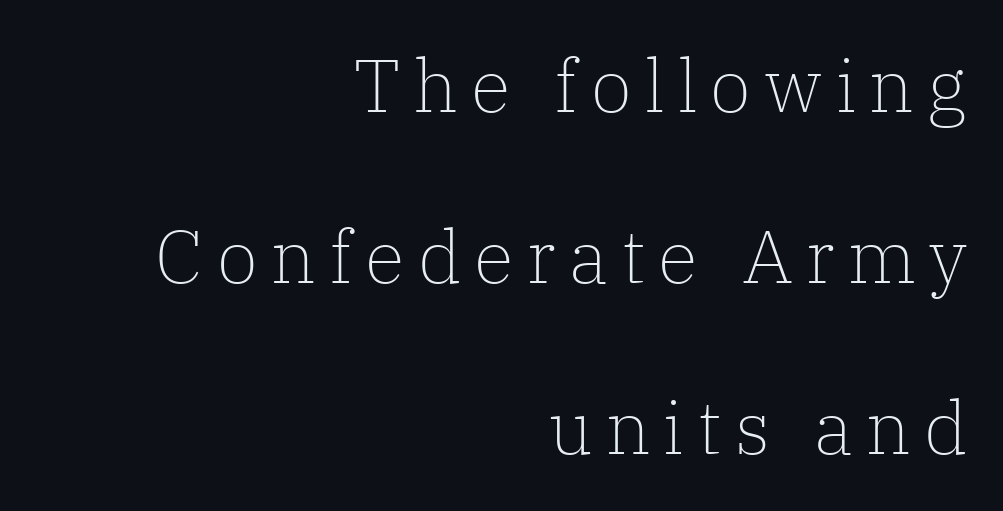
Q: Is the text bold? A: No.
Q: Is the text italic (slanted)? A: No, it is upright.
Q: Is the typeface a serif or a sans-serif typeface? A: Serif.
Q: Is the text underlined? A: No.
Q: How is the paragraph aligned? A: Right-aligned.
Q: Is the spacing between lines tight, normal or loose? A: Loose.
Q: Width (condensed, normal, or wide)? A: Normal.
Q: Stroke contrast? A: Low.
Q: x-height? A: Medium.
Q: Monospaced? A: No.
